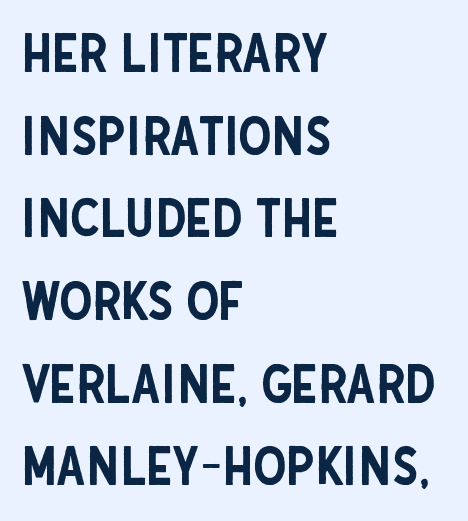
Serif or sans? Sans — the stroke terminals are bare. Proportional: the letters do not fall into vertical columns. This is roman type, the default non-slanted kind. Typeset ragged right — the left edge is the straight one.
